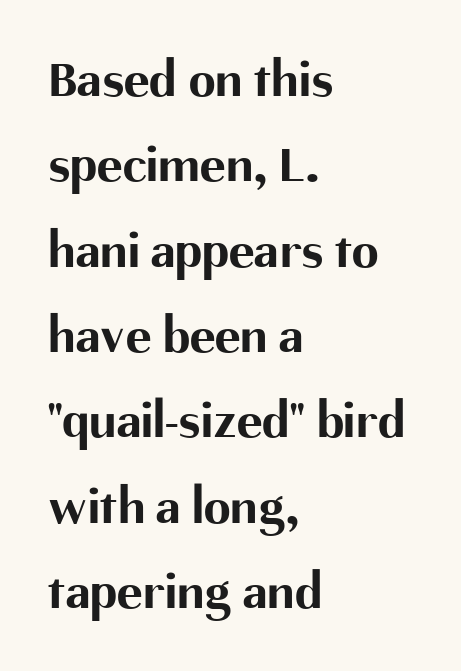
{"serif": "no", "italic": "no", "bold": "yes", "weight": "bold", "width": "normal", "stroke_contrast": "medium", "x_height": "medium", "monospaced": "no", "underline": "no", "align": "left", "line_spacing": "normal", "line_spacing_ratio": 1.58, "letter_spacing": "normal", "letter_spacing_em": 0.0, "glyph_px": 54}
